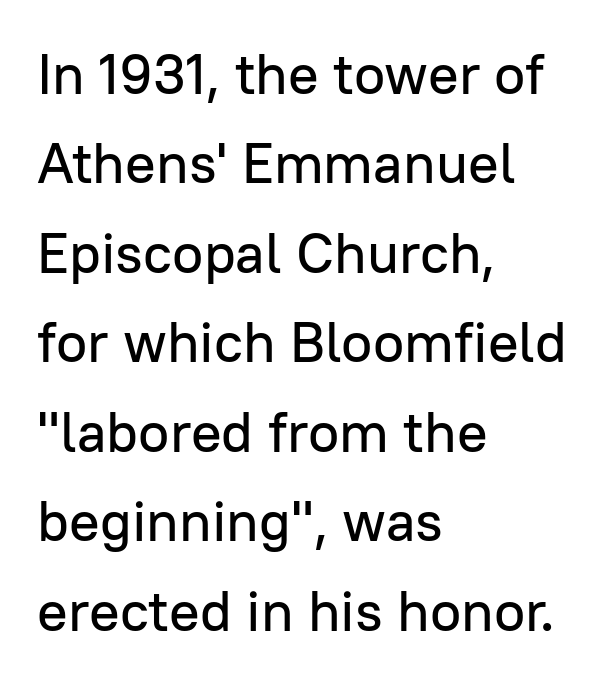
Anything drawn beneath the words? Only blank space. These lines are rendered in a variable-pitch font. You can tell from the bare stems that sans-serif type was used. If you drew a line through each stem, it would be perfectly vertical.
